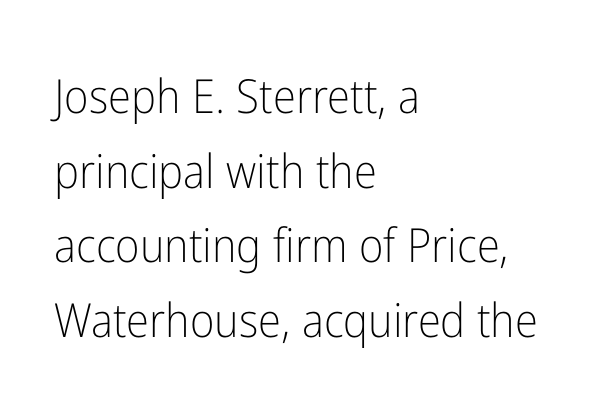
The image shows 47 px light, condensed sans-serif type, upright; set left-aligned, normal line spacing (1.59x), normal letter spacing, not underlined; low stroke contrast and a medium x-height.
